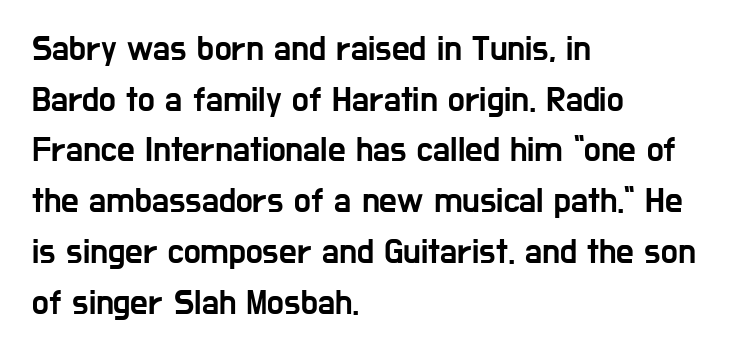
Q: Is the text italic (slanted)? A: No, it is upright.
Q: Is the typeface a serif or a sans-serif typeface? A: Sans-serif.
Q: Is the text underlined? A: No.
Q: How is the paragraph aligned? A: Left-aligned.
Q: Is the spacing between letters normal or unusually wide? A: Normal.
Q: Is the spacing between lines tight, normal or loose? A: Normal.
Q: Width (condensed, normal, or wide)? A: Condensed.
Q: Stroke contrast? A: Low.
Q: x-height? A: Medium.
Q: Monospaced? A: No.
